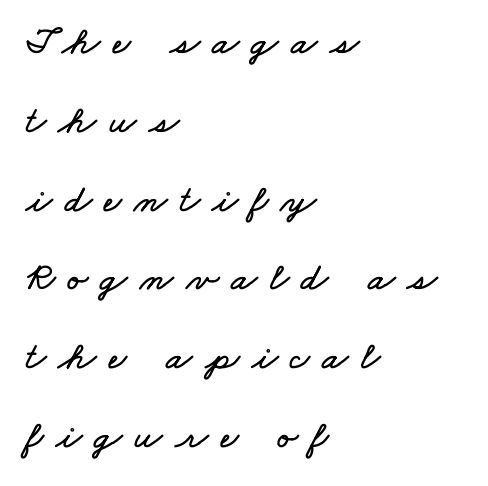
Q: Is the text underlined? A: No.
Q: How is the paragraph aligned? A: Left-aligned.
Q: Is the spacing between letters normal or unusually wide? A: Unusually wide.
Q: Is the spacing between lines tight, normal or loose? A: Loose.
Q: Width (condensed, normal, or wide)? A: Wide.
Q: Stroke contrast? A: Low.
Q: x-height? A: Small.
Q: Monospaced? A: No.
